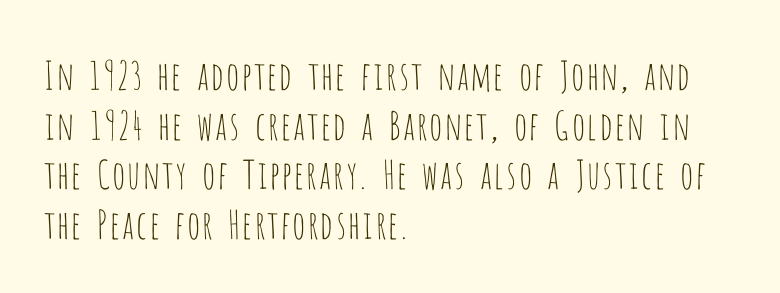
The image shows 39 px thin, condensed sans-serif type, upright; set left-aligned, normal line spacing (1.27x), normal letter spacing, not underlined; low stroke contrast and a large x-height.
